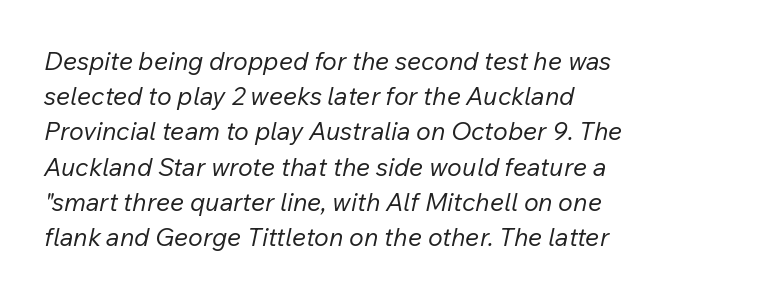
The image shows 25 px text type, italic (leaning right); set left-aligned, normal line spacing (1.41x), normal letter spacing, not underlined.
